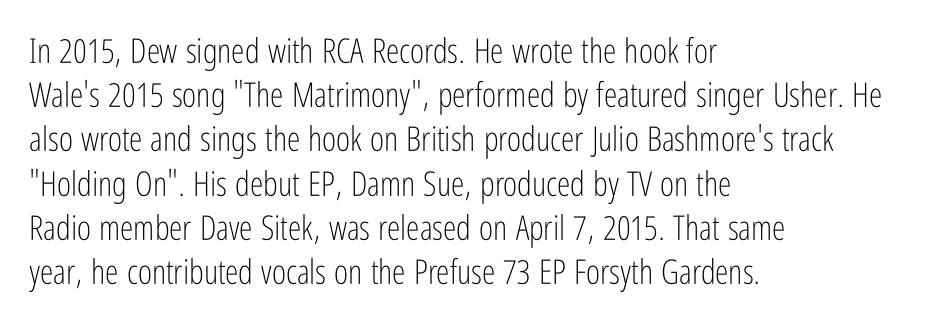
{"serif": "no", "italic": "no", "bold": "no", "weight": "light", "width": "condensed", "stroke_contrast": "low", "x_height": "medium", "monospaced": "no", "underline": "no", "align": "left", "line_spacing": "normal", "line_spacing_ratio": 1.3, "letter_spacing": "normal", "letter_spacing_em": 0.0, "glyph_px": 34}
